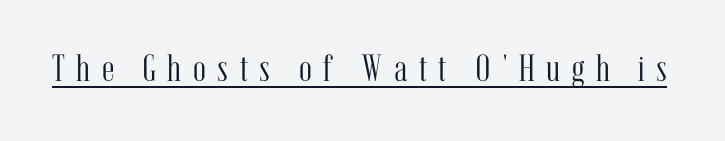
Q: Is the text bold? A: No.
Q: Is the text italic (slanted)? A: No, it is upright.
Q: Is the typeface a serif or a sans-serif typeface? A: Serif.
Q: Is the text underlined? A: Yes.
Q: Is the spacing between letters normal or unusually wide? A: Unusually wide.
Q: Width (condensed, normal, or wide)? A: Condensed.
Q: Stroke contrast? A: Medium.
Q: x-height? A: Medium.
Q: Monospaced? A: No.
